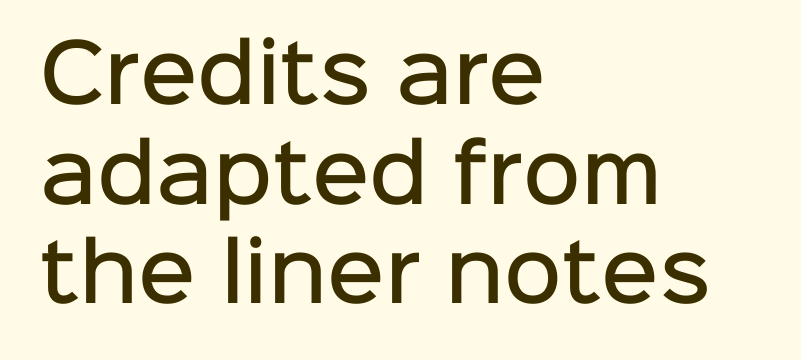
Character widths vary here, with narrow letters taking less room than wide ones. This is moderately heavy type, rendered in semibold. The lettering stays uniformly vertical, giving the passage a roman look. The horizontal fit of the characters is conventional and even. The glyphs are unaccompanied by any horizontal stroke below them.
